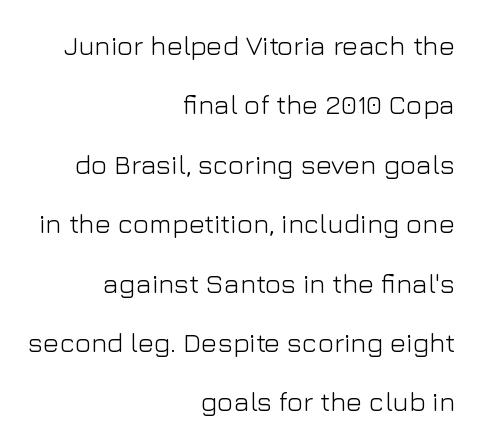
Q: Is the text bold? A: No.
Q: Is the text italic (slanted)? A: No, it is upright.
Q: Is the text underlined? A: No.
Q: How is the paragraph aligned? A: Right-aligned.
Q: Is the spacing between letters normal or unusually wide? A: Normal.
Q: Is the spacing between lines tight, normal or loose? A: Loose.
